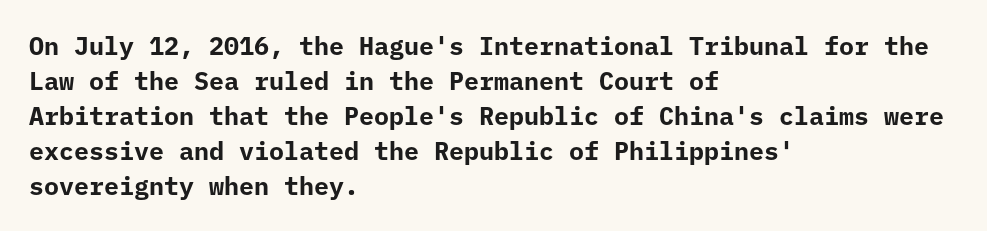
The image shows 25 px bold type, upright; set left-aligned, normal line spacing (1.4x), normal letter spacing, not underlined.
